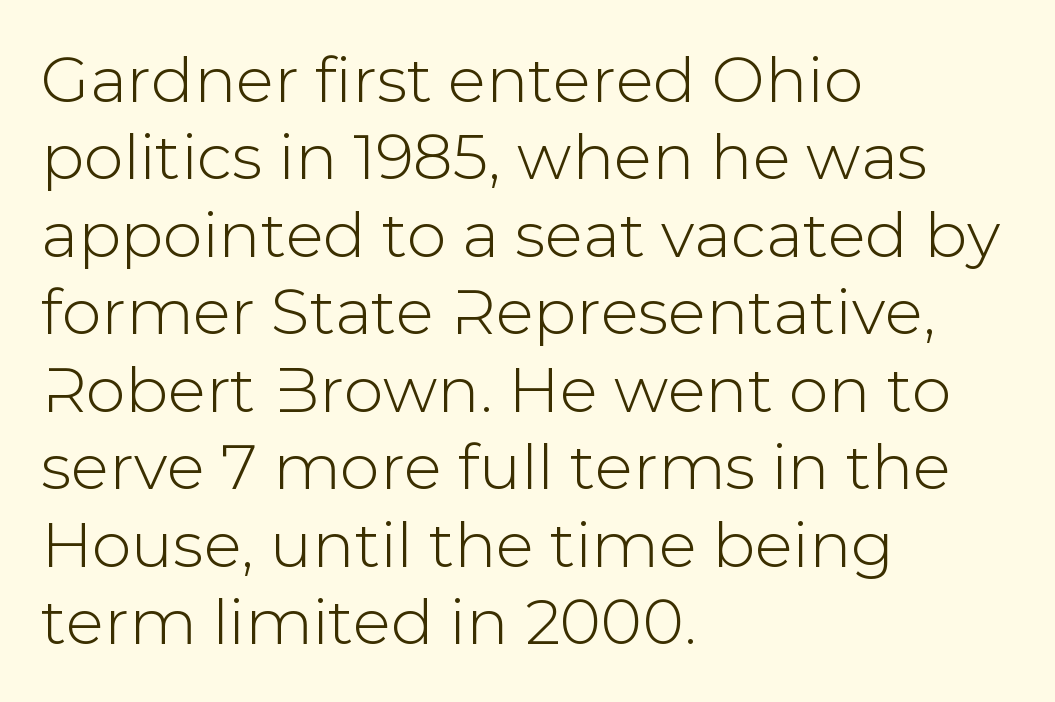
{"serif": "no", "italic": "no", "width": "normal", "stroke_contrast": "low", "x_height": "medium", "monospaced": "no", "underline": "no", "align": "left", "line_spacing_ratio": 1.23, "letter_spacing": "normal", "letter_spacing_em": 0.0, "glyph_px": 63}
